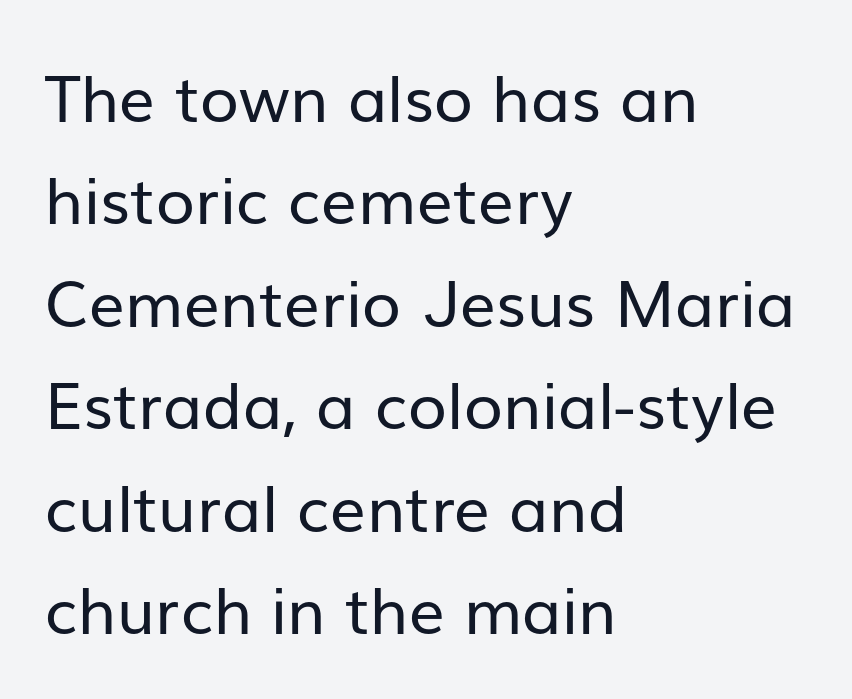
Stroke terminals: plain, sans-serif. The rendering uses natural spacing where letterforms have individual widths. The space between consecutive lines is moderate. The zone under the glyphs is completely vacant. This sample uses an upright cut, with every glyph sitting square on the baseline. Standard letterfit; no display-style spreading of the glyphs.
